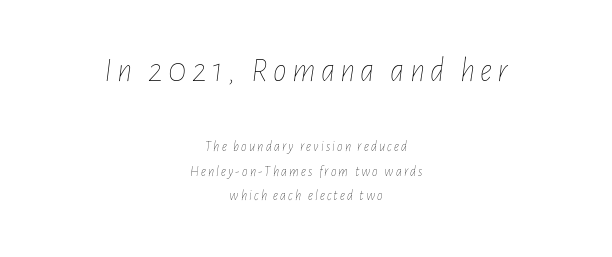
Q: Is the text bold? A: No.
Q: Is the text italic (slanted)? A: Yes, it leans right by about 7 degrees.
Q: Is the text underlined? A: No.
Q: How is the paragraph aligned? A: Centered.
Q: Which block of text is set in a larger size, the first (top) or the second (bottom)? A: The first (top) one.
Q: Width (condensed, normal, or wide)? A: Condensed.
Q: Stroke contrast? A: Low.
Q: x-height? A: Medium.
Q: Monospaced? A: No.
